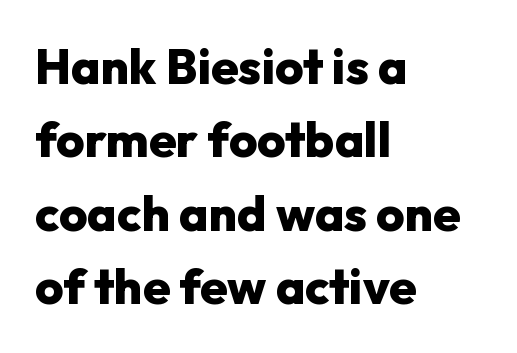
Caption: bold face, heavy strokes. I'd call this a sans setting — the letters go barefoot. Do the letters lean? They stand straight. Only glyphs here, with clear space below each row. Varying glyph widths throughout — classic text-font behaviour.
